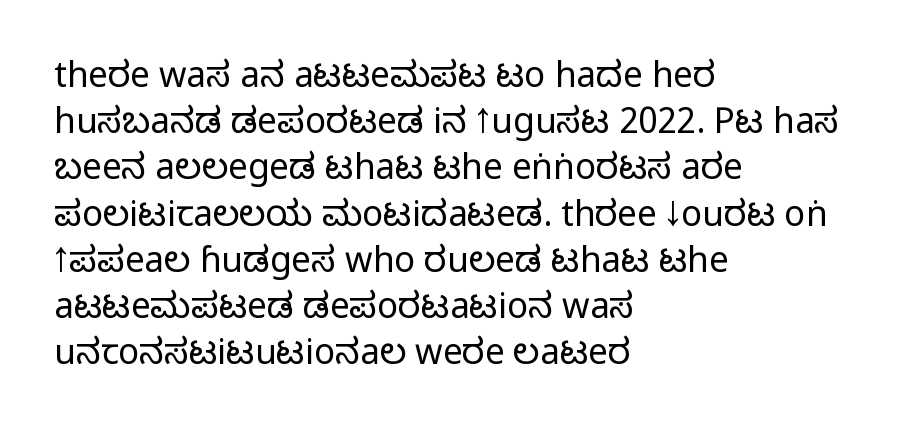
Q: Is the text bold? A: No.
Q: Is the text italic (slanted)? A: No, it is upright.
Q: Is the typeface a serif or a sans-serif typeface? A: Sans-serif.
Q: Is the text underlined? A: No.
Q: How is the paragraph aligned? A: Left-aligned.
Q: Is the spacing between letters normal or unusually wide? A: Normal.
Q: Is the spacing between lines tight, normal or loose? A: Normal.
Q: Width (condensed, normal, or wide)? A: Condensed.
Q: Stroke contrast? A: Low.
Q: x-height? A: Large.
Q: Monospaced? A: No.
